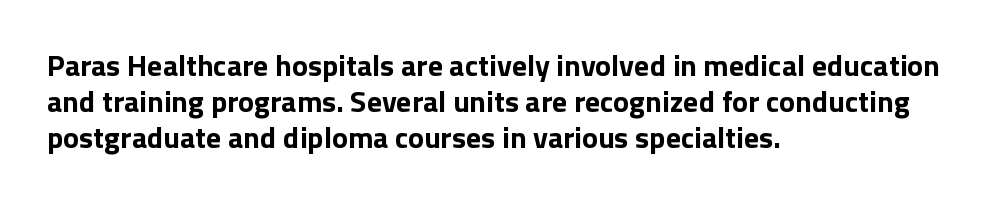
Q: Is the text bold? A: Yes.
Q: Is the text italic (slanted)? A: No, it is upright.
Q: Is the typeface a serif or a sans-serif typeface? A: Sans-serif.
Q: Is the text underlined? A: No.
Q: How is the paragraph aligned? A: Left-aligned.
Q: Is the spacing between letters normal or unusually wide? A: Normal.
Q: Width (condensed, normal, or wide)? A: Normal.
Q: Stroke contrast? A: Low.
Q: x-height? A: Medium.
Q: Monospaced? A: No.
